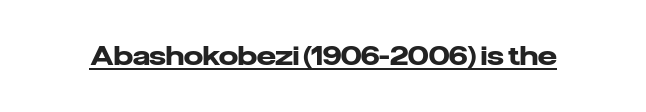
The letters stand straight up with perfectly vertical stems. Between one letter and the next there's only the usual sliver of space. Underlining? Definitely there. Strokes here are thick enough to call this a true bold.
